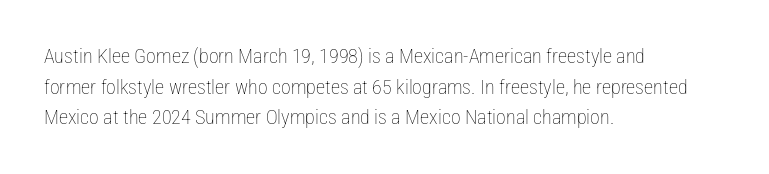
Q: Is the text bold? A: No.
Q: Is the text italic (slanted)? A: No, it is upright.
Q: Is the text underlined? A: No.
Q: How is the paragraph aligned? A: Left-aligned.
Q: Is the spacing between letters normal or unusually wide? A: Normal.
Q: Is the spacing between lines tight, normal or loose? A: Normal.
